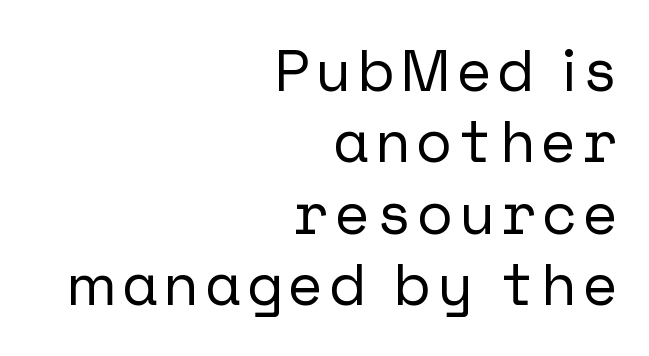
{"serif": "no", "italic": "no", "width": "normal", "stroke_contrast": "low", "x_height": "medium", "underline": "no", "align": "right", "line_spacing_ratio": 1.21, "glyph_px": 59}
